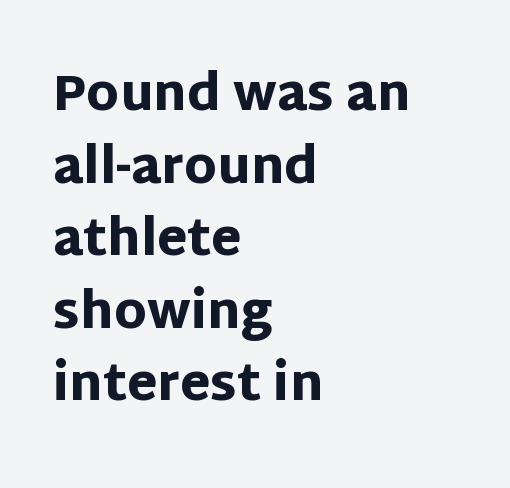
This rendering uses left alignment, leaving the right contour irregular. The leading is moderate, giving the passage an even texture. Vertical strokes here are truly vertical. The gaps between neighbouring characters are ordinary and unremarkable.
